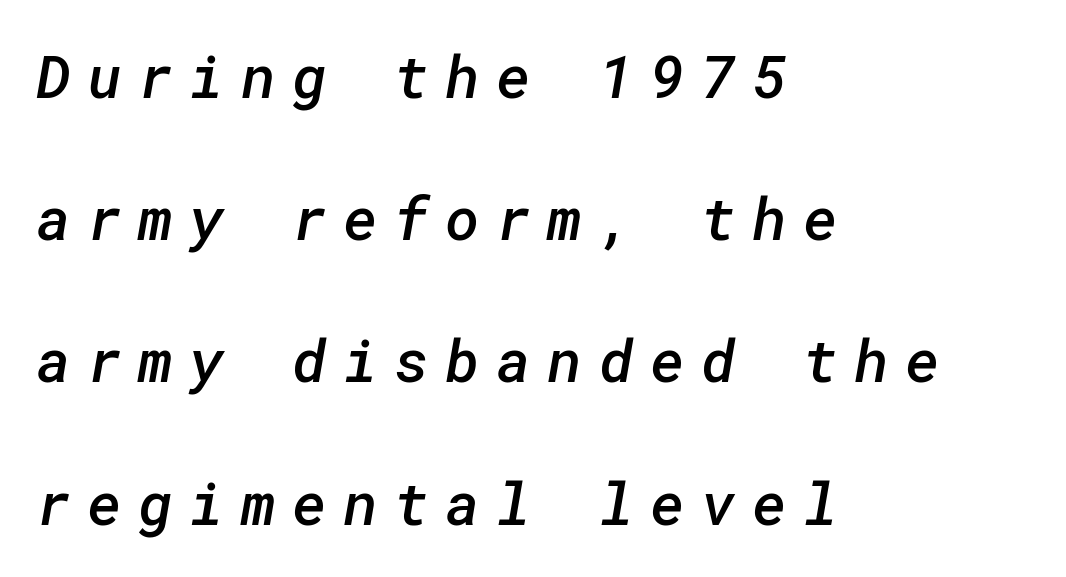
{"serif": "no", "bold": "semi", "weight": "semibold", "width": "normal", "stroke_contrast": "low", "x_height": "medium", "underline": "no", "align": "left", "line_spacing": "loose", "line_spacing_ratio": 2.41, "letter_spacing": "wide", "letter_spacing_em": 0.28, "glyph_px": 59}
